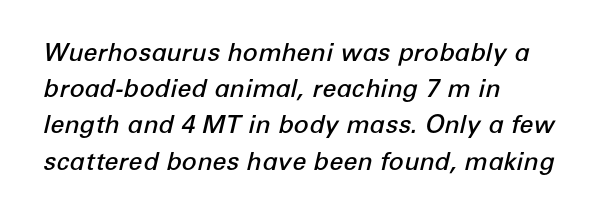
Q: Is the text bold? A: Semi-bold.
Q: Is the text italic (slanted)? A: Yes, it leans right by about 12 degrees.
Q: Is the text underlined? A: No.
Q: How is the paragraph aligned? A: Left-aligned.
Q: Is the spacing between letters normal or unusually wide? A: Normal.
Q: Is the spacing between lines tight, normal or loose? A: Normal.
